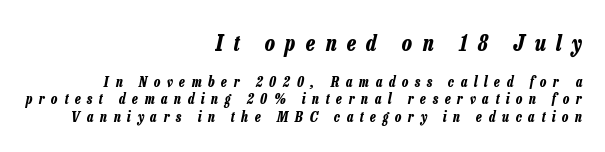
{"italic": "yes", "lean": "right", "slant_degrees": 13, "bold": "yes", "underline": "no", "align": "right", "line_spacing": "normal", "line_spacing_ratio": 1.27, "letter_spacing": "wide", "letter_spacing_em": 0.48, "larger_block": "first", "size_ratio": 1.57, "glyph_px": 22}
